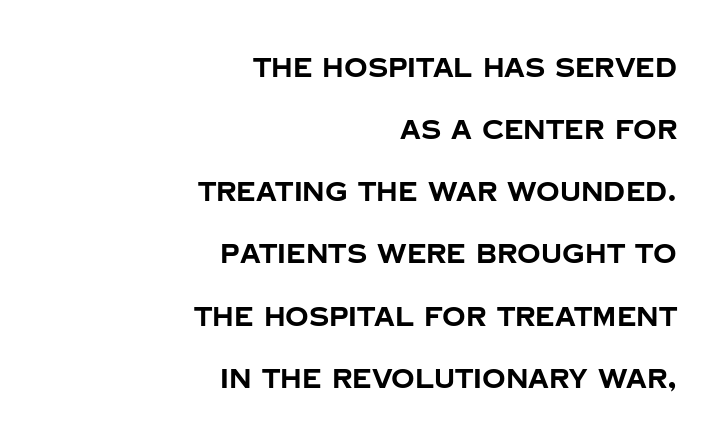
{"italic": "no", "bold": "yes", "underline": "no", "align": "right", "line_spacing": "loose", "line_spacing_ratio": 2.39, "letter_spacing": "normal", "letter_spacing_em": 0.0, "glyph_px": 26}
